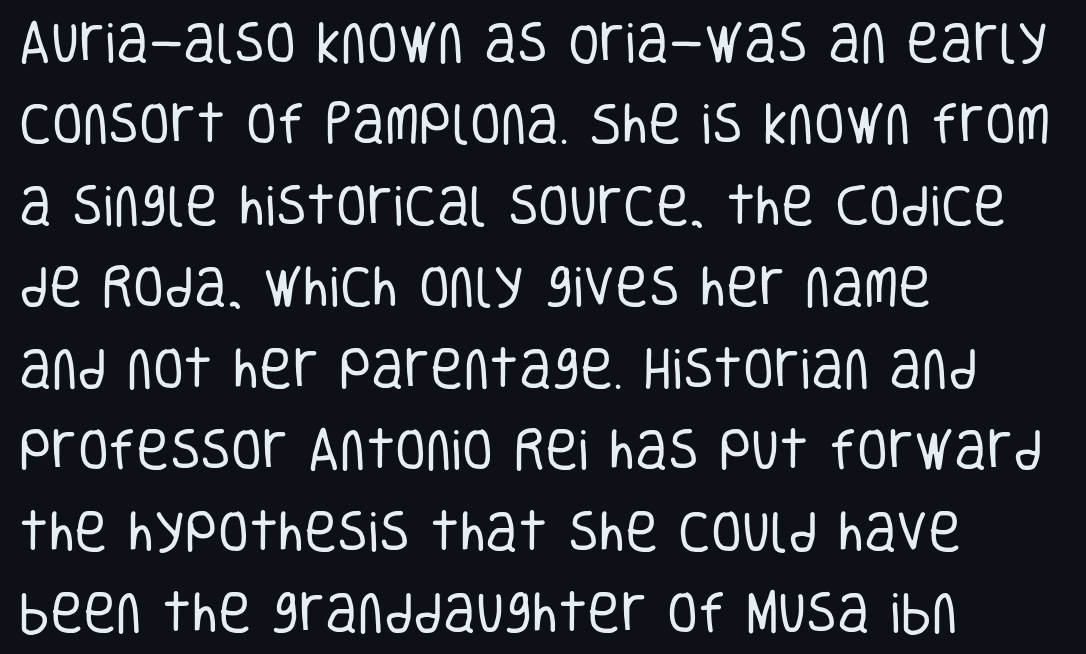
Q: Is the text bold? A: No.
Q: Is the text italic (slanted)? A: No, it is upright.
Q: Is the typeface a serif or a sans-serif typeface? A: Sans-serif.
Q: Is the text underlined? A: No.
Q: How is the paragraph aligned? A: Left-aligned.
Q: Is the spacing between letters normal or unusually wide? A: Normal.
Q: Width (condensed, normal, or wide)? A: Condensed.
Q: Stroke contrast? A: Low.
Q: x-height? A: Large.
Q: Monospaced? A: No.
